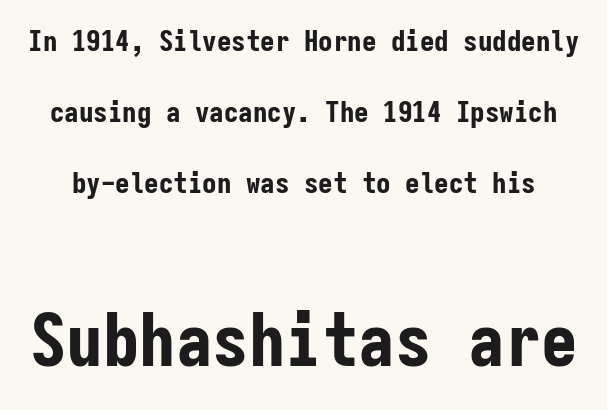
Examine the stroke ends and you'll find no serifs. Honestly, there is no underline to notice here at all. Which chunk is bigger? The second one — the bottom block dwarfs the top. Is there much room between lines? Yes — plenty of vertical air separates them. This rendering leaves character spacing at its baseline value. Heft: maximum for text — a bold.
